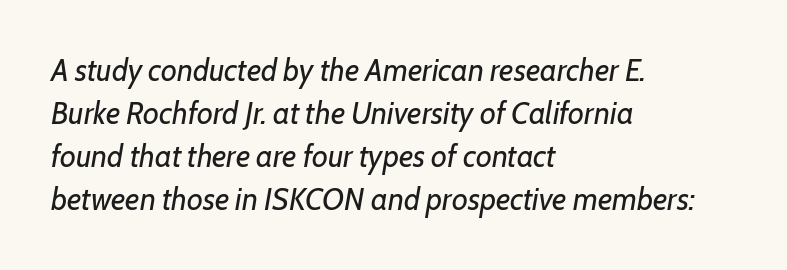
{"italic": "yes", "lean": "right", "slant_degrees": 7, "bold": "no", "weight": "regular", "width": "normal", "stroke_contrast": "low", "x_height": "medium", "monospaced": "no", "underline": "no", "align": "left", "line_spacing": "normal", "line_spacing_ratio": 1.39, "letter_spacing": "normal", "letter_spacing_em": 0.0, "glyph_px": 31}
